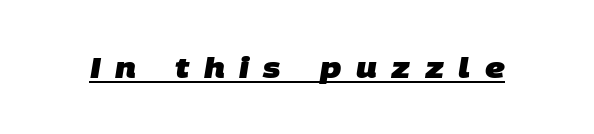
{"serif": "no", "bold": "yes", "weight": "heavy", "width": "normal", "stroke_contrast": "low", "x_height": "large", "monospaced": "no", "underline": "yes", "letter_spacing": "wide", "letter_spacing_em": 0.5, "glyph_px": 29}
